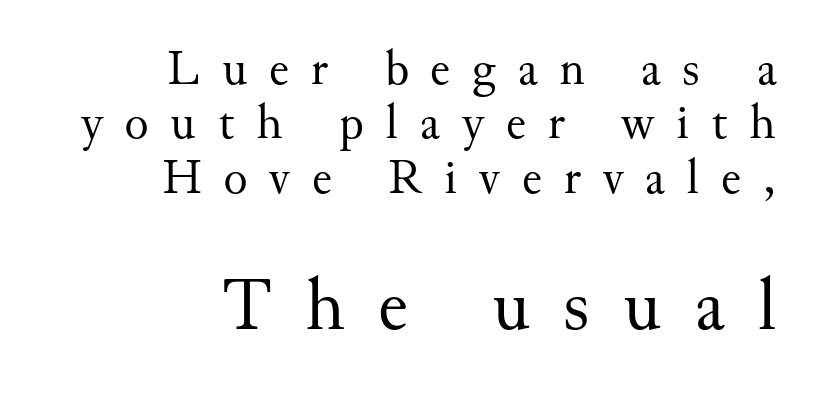
The image shows 75 px regular-weight serif type, upright; set right-aligned, tight line spacing (1.09x), unusually wide letter spacing (+0.44 em), not underlined; the second (bottom) block is 1.5x larger; medium stroke contrast and a small x-height.
